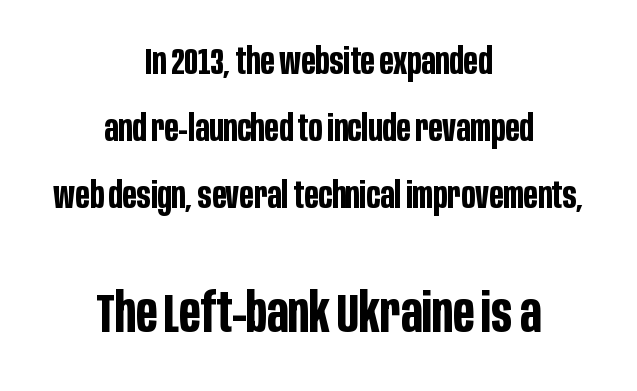
The image shows 54 px bold, condensed sans-serif type, upright; set centered, line spacing 1.86x, normal letter spacing, not underlined; the second (bottom) block is 1.5x larger; low stroke contrast and a large x-height.
